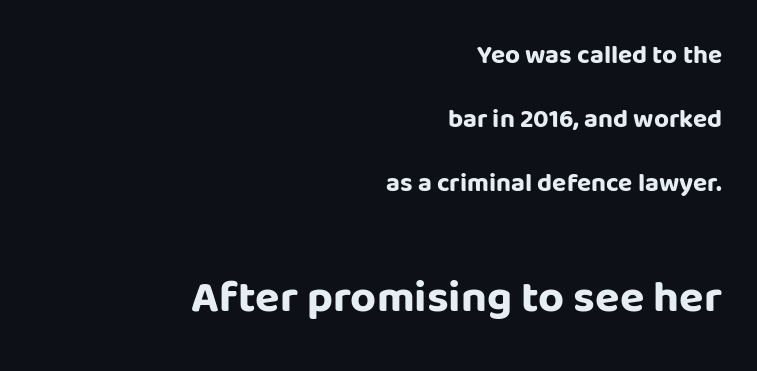
Q: Is the text bold? A: Yes.
Q: Is the text italic (slanted)? A: No, it is upright.
Q: Is the typeface a serif or a sans-serif typeface? A: Sans-serif.
Q: Is the text underlined? A: No.
Q: How is the paragraph aligned? A: Right-aligned.
Q: Is the spacing between letters normal or unusually wide? A: Normal.
Q: Is the spacing between lines tight, normal or loose? A: Loose.
Q: Which block of text is set in a larger size, the first (top) or the second (bottom)? A: The second (bottom) one.
Q: Width (condensed, normal, or wide)? A: Normal.
Q: Stroke contrast? A: Low.
Q: x-height? A: Large.
Q: Monospaced? A: No.
